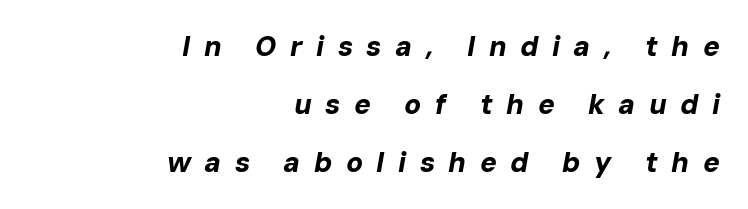
{"italic": "yes", "lean": "right", "slant_degrees": 10, "bold": "yes", "weight": "bold", "width": "normal", "stroke_contrast": "low", "x_height": "medium", "monospaced": "no", "underline": "no", "align": "right", "line_spacing": "loose", "line_spacing_ratio": 2.07, "letter_spacing": "wide", "letter_spacing_em": 0.48, "glyph_px": 28}
